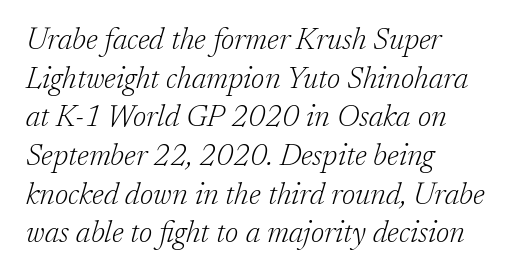
The face looks like a standard text weight, possibly lighter. Inter-character spacing is left at the font's built-in metrics. The setting favours the left margin, as ordinary paragraphs usually do. The passage shown stacks its lines at a standard gap. Typographically, this falls in the serif category.
